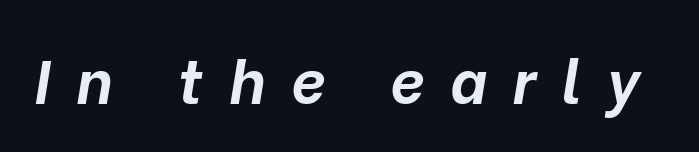
Q: Is the text bold? A: Yes.
Q: Is the text italic (slanted)? A: Yes, it leans right by about 10 degrees.
Q: Is the text underlined? A: No.
Q: Is the spacing between letters normal or unusually wide? A: Unusually wide.
Q: Width (condensed, normal, or wide)? A: Normal.
Q: Stroke contrast? A: Low.
Q: x-height? A: Medium.
Q: Monospaced? A: No.
